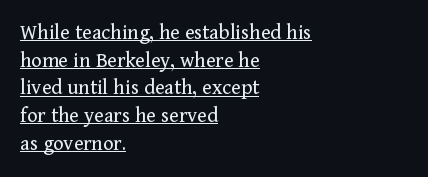
Notice how the passage keeps a crisp vertical edge on the left only. Rendered with straight, roman letterforms. Students, observe the line beneath the letters — that is underlining. In terms of leading, this rendering sits right in the middle. Stroke mass is kept to a normal reading level or below.
